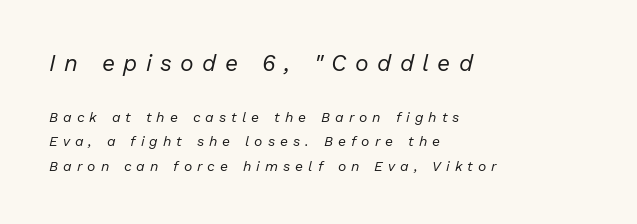
Q: Is the text bold? A: No.
Q: Is the text italic (slanted)? A: Yes, it leans right by about 13 degrees.
Q: Is the text underlined? A: No.
Q: How is the paragraph aligned? A: Left-aligned.
Q: Is the spacing between letters normal or unusually wide? A: Unusually wide.
Q: Which block of text is set in a larger size, the first (top) or the second (bottom)? A: The first (top) one.
